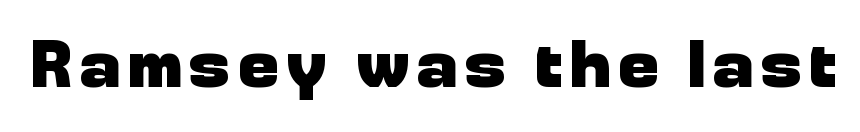
Just letters on the line, the space beneath them empty. In terms of letterform style, serifs are entirely absent. This sample has the flowing, uneven cadence of proportional lettering. Heavy-handed strokes throughout: this text is bold. Every character sits straight up, as roman type does.
